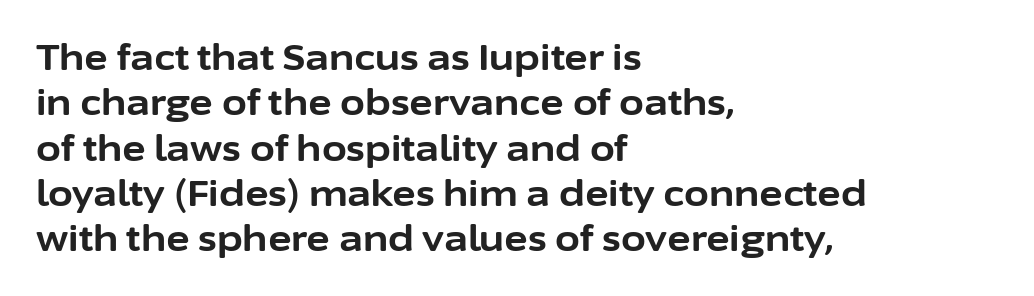
{"serif": "no", "italic": "no", "bold": "yes", "weight": "bold", "width": "normal", "stroke_contrast": "low", "x_height": "medium", "monospaced": "no", "underline": "no", "align": "left", "line_spacing": "normal", "line_spacing_ratio": 1.26, "letter_spacing": "normal", "letter_spacing_em": 0.0, "glyph_px": 36}
